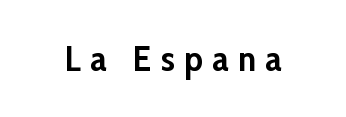
Q: Is the text bold? A: Yes.
Q: Is the text italic (slanted)? A: No, it is upright.
Q: Is the typeface a serif or a sans-serif typeface? A: Sans-serif.
Q: Is the text underlined? A: No.
Q: Is the spacing between letters normal or unusually wide? A: Unusually wide.
Q: Width (condensed, normal, or wide)? A: Normal.
Q: Stroke contrast? A: Low.
Q: x-height? A: Medium.
Q: Monospaced? A: No.
